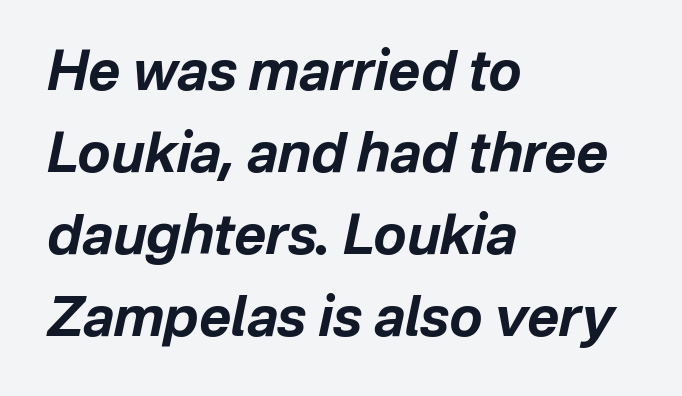
Q: Is the text bold? A: Yes.
Q: Is the text italic (slanted)? A: Yes, it leans right by about 12 degrees.
Q: Is the text underlined? A: No.
Q: How is the paragraph aligned? A: Left-aligned.
Q: Is the spacing between letters normal or unusually wide? A: Normal.
Q: Is the spacing between lines tight, normal or loose? A: Normal.
Q: Width (condensed, normal, or wide)? A: Normal.
Q: Stroke contrast? A: Low.
Q: x-height? A: Medium.
Q: Monospaced? A: No.
